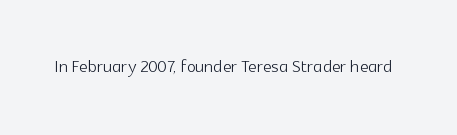
Only glyphs here, with clear space below each row. Notice how the stems are strictly vertical — no italics here. Between one letter and the next there's only the usual sliver of space. Is this a heavy cut? Hardly; it is regular or lighter.
